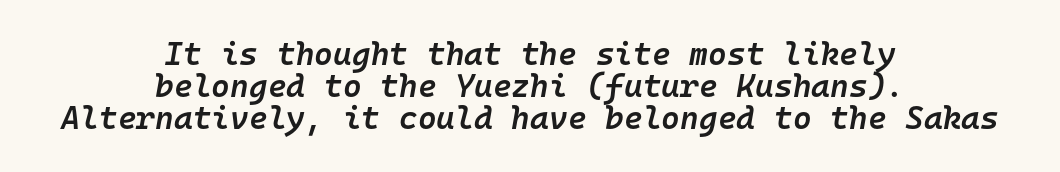
Q: Is the text bold? A: Semi-bold.
Q: Is the text italic (slanted)? A: Yes, it leans right by about 10 degrees.
Q: Is the text underlined? A: No.
Q: How is the paragraph aligned? A: Centered.
Q: Is the spacing between letters normal or unusually wide? A: Normal.
Q: Is the spacing between lines tight, normal or loose? A: Tight.
Q: Width (condensed, normal, or wide)? A: Normal.
Q: Stroke contrast? A: Low.
Q: x-height? A: Medium.
Q: Monospaced? A: Yes.
